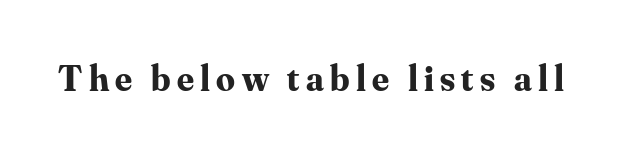
{"serif": "yes", "italic": "no", "bold": "yes", "weight": "bold", "width": "normal", "stroke_contrast": "medium", "x_height": "small", "monospaced": "no", "underline": "no", "glyph_px": 37}
